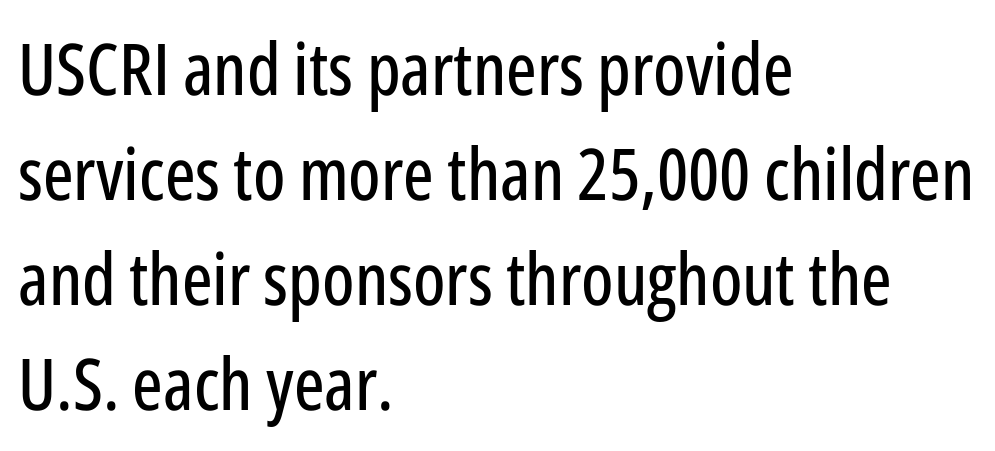
Q: Is the text italic (slanted)? A: No, it is upright.
Q: Is the typeface a serif or a sans-serif typeface? A: Sans-serif.
Q: Is the text underlined? A: No.
Q: How is the paragraph aligned? A: Left-aligned.
Q: Is the spacing between letters normal or unusually wide? A: Normal.
Q: Is the spacing between lines tight, normal or loose? A: Normal.
Q: Width (condensed, normal, or wide)? A: Condensed.
Q: Stroke contrast? A: Low.
Q: x-height? A: Medium.
Q: Monospaced? A: No.
